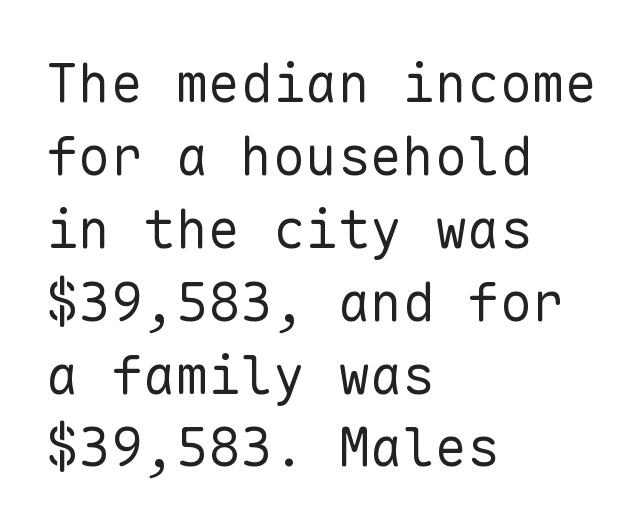
The image shows 54 px regular-weight sans-serif type, upright, monospaced; set left-aligned, normal line spacing (1.35x), normal letter spacing, not underlined; low stroke contrast and a medium x-height.
